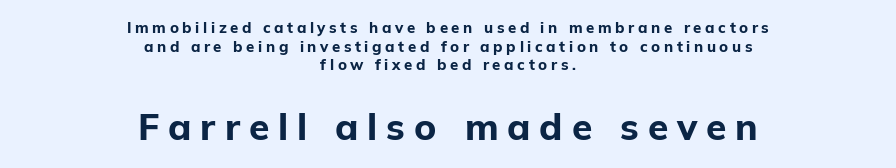
Q: Is the text bold? A: Yes.
Q: Is the text italic (slanted)? A: No, it is upright.
Q: Is the typeface a serif or a sans-serif typeface? A: Sans-serif.
Q: Is the text underlined? A: No.
Q: How is the paragraph aligned? A: Centered.
Q: Is the spacing between letters normal or unusually wide? A: Unusually wide.
Q: Which block of text is set in a larger size, the first (top) or the second (bottom)? A: The second (bottom) one.
Q: Width (condensed, normal, or wide)? A: Normal.
Q: Stroke contrast? A: Low.
Q: x-height? A: Medium.
Q: Monospaced? A: No.
